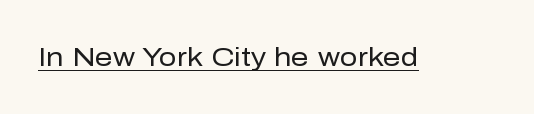
Q: Is the text bold? A: No.
Q: Is the text italic (slanted)? A: No, it is upright.
Q: Is the text underlined? A: Yes.
Q: Is the spacing between letters normal or unusually wide? A: Normal.
